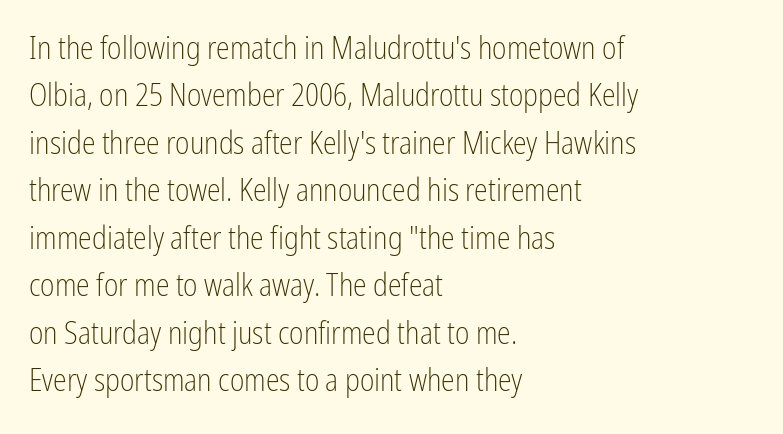
Horizontal bands of white between lines are of average thickness. A clean baseline with only descenders dipping below it. The letters carry no serifs — their stems end cleanly without finishing strokes. Look at the tracking — it's just the regular setting, nothing added. Reading down the block, your eye returns to a fixed left position each line.
